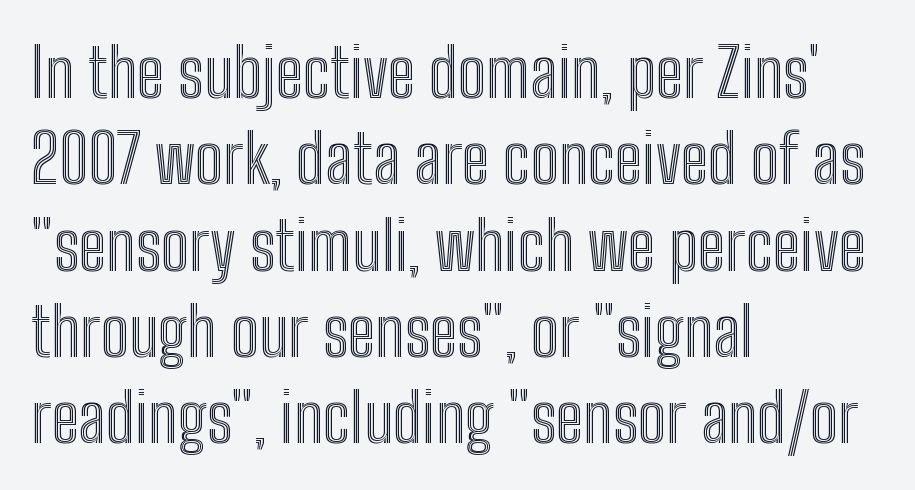
Q: Is the text italic (slanted)? A: No, it is upright.
Q: Is the text underlined? A: No.
Q: How is the paragraph aligned? A: Left-aligned.
Q: Is the spacing between letters normal or unusually wide? A: Normal.
Q: Is the spacing between lines tight, normal or loose? A: Normal.
Q: Width (condensed, normal, or wide)? A: Condensed.
Q: x-height? A: Medium.
Q: Monospaced? A: No.
